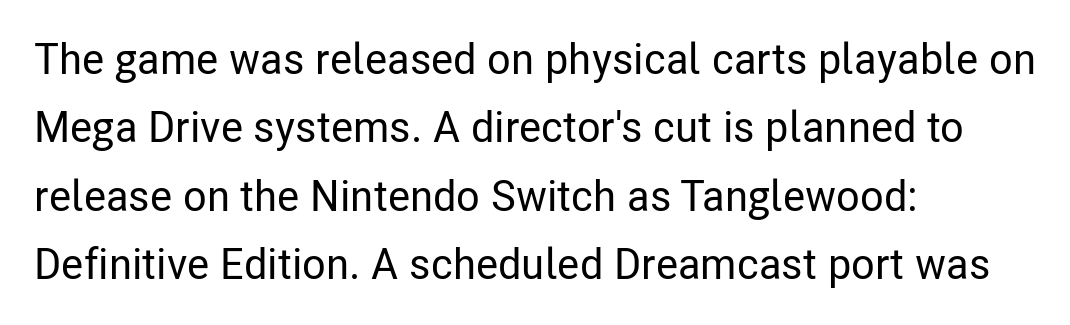
{"serif": "no", "italic": "no", "width": "condensed", "stroke_contrast": "low", "x_height": "medium", "monospaced": "no", "underline": "no", "align": "left", "line_spacing": "normal", "line_spacing_ratio": 1.59, "letter_spacing": "normal", "letter_spacing_em": 0.0, "glyph_px": 43}
